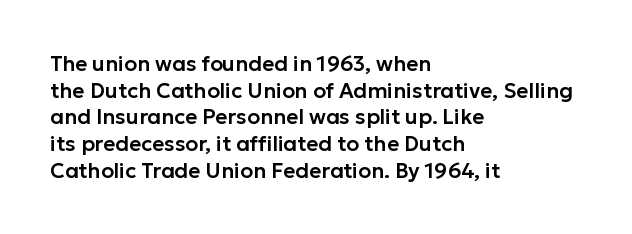
{"italic": "no", "underline": "no", "align": "left", "line_spacing": "normal", "line_spacing_ratio": 1.27, "letter_spacing": "normal", "letter_spacing_em": 0.0, "glyph_px": 21}
